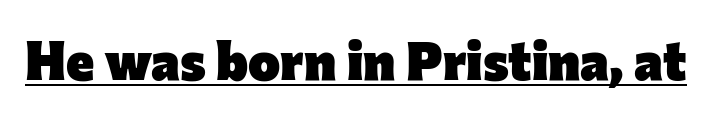
Q: Is the text bold? A: Yes.
Q: Is the text italic (slanted)? A: No, it is upright.
Q: Is the typeface a serif or a sans-serif typeface? A: Sans-serif.
Q: Is the text underlined? A: Yes.
Q: Is the spacing between letters normal or unusually wide? A: Normal.
Q: Width (condensed, normal, or wide)? A: Normal.
Q: Stroke contrast? A: Low.
Q: x-height? A: Medium.
Q: Monospaced? A: No.
